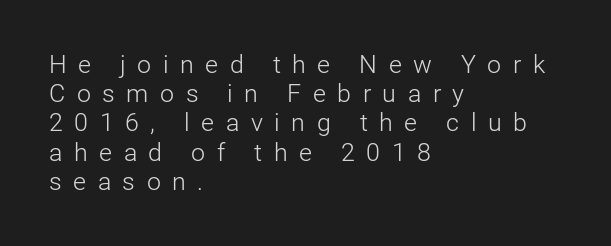
Q: Is the text bold? A: No.
Q: Is the text italic (slanted)? A: No, it is upright.
Q: Is the text underlined? A: No.
Q: How is the paragraph aligned? A: Left-aligned.
Q: Is the spacing between letters normal or unusually wide? A: Unusually wide.
